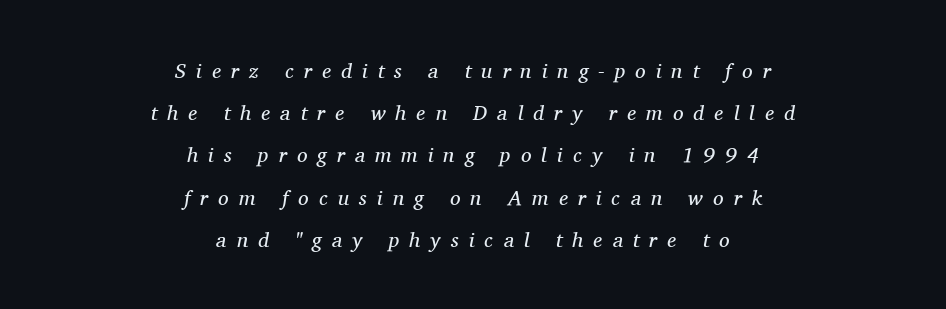
Q: Is the text bold? A: No.
Q: Is the text italic (slanted)? A: Yes, it leans right by about 11 degrees.
Q: Is the text underlined? A: No.
Q: How is the paragraph aligned? A: Centered.
Q: Is the spacing between letters normal or unusually wide? A: Unusually wide.
Q: Is the spacing between lines tight, normal or loose? A: Loose.
